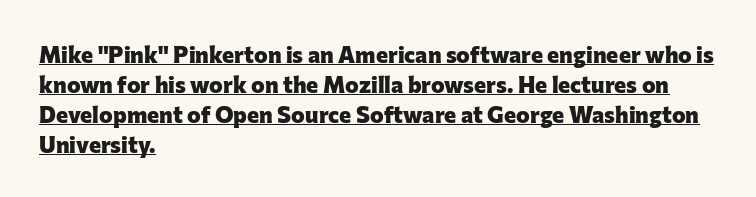
Q: Is the text bold? A: Yes.
Q: Is the text italic (slanted)? A: No, it is upright.
Q: Is the text underlined? A: Yes.
Q: How is the paragraph aligned? A: Left-aligned.
Q: Is the spacing between letters normal or unusually wide? A: Normal.
Q: Is the spacing between lines tight, normal or loose? A: Normal.
